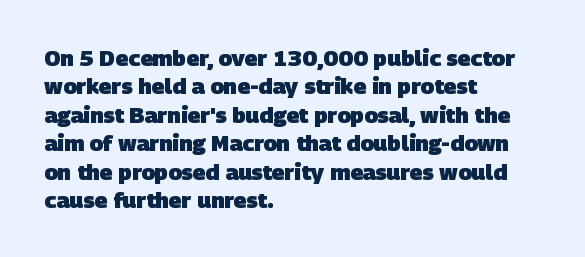
The passage shown stacks its lines at a standard gap. Does extra space separate the letters? No, they use regular spacing. Is the type bold? Yes — the strokes are clearly thick and heavy. Underline: absent. Reading down the block, your eye returns to a fixed left position each line.
